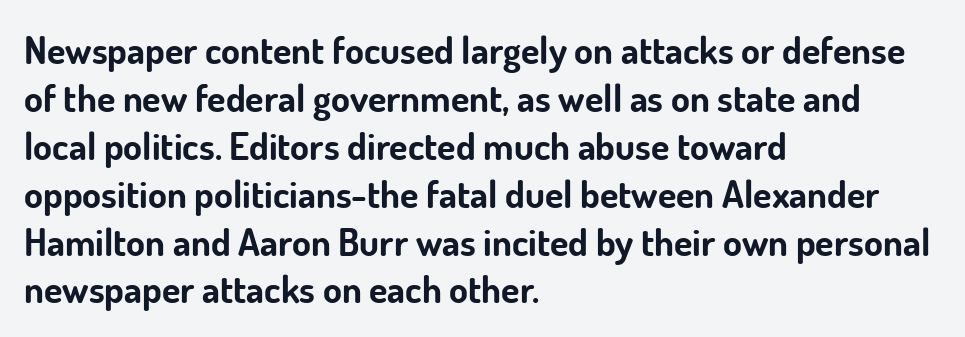
{"serif": "no", "italic": "no", "bold": "yes", "weight": "bold", "width": "normal", "stroke_contrast": "low", "x_height": "small", "monospaced": "no", "underline": "no", "align": "left", "line_spacing": "normal", "line_spacing_ratio": 1.26, "letter_spacing": "normal", "letter_spacing_em": 0.0, "glyph_px": 38}
